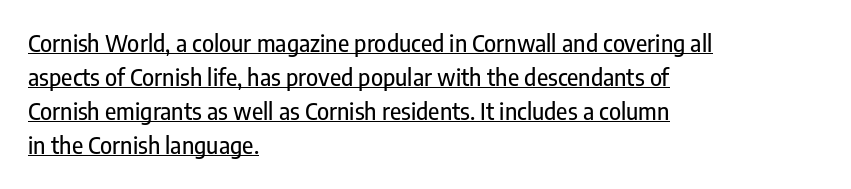
{"italic": "no", "underline": "yes", "align": "left", "line_spacing": "normal", "line_spacing_ratio": 1.48, "letter_spacing": "normal", "letter_spacing_em": 0.0, "glyph_px": 23}
